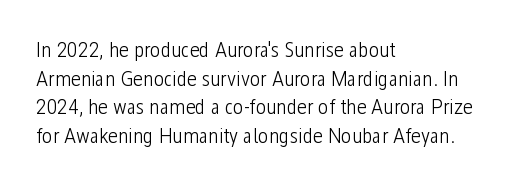
{"italic": "no", "bold": "no", "underline": "no", "align": "left", "line_spacing": "normal", "line_spacing_ratio": 1.3, "letter_spacing": "normal", "letter_spacing_em": 0.0, "glyph_px": 22}
